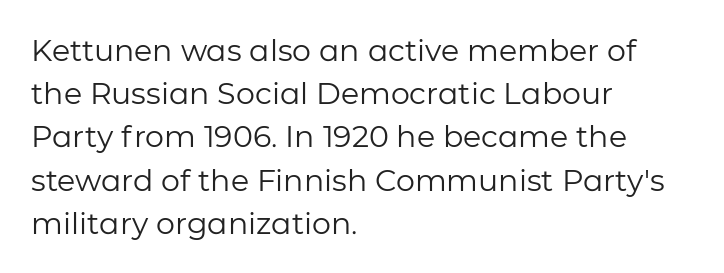
Nope, not italic — everything's standing straight. The rendering shows plain stroke endings on the letterforms — a sans-serif design. Evenly set lines give the paragraph a standard silhouette. Letters rest on an invisible, unmarked baseline.
